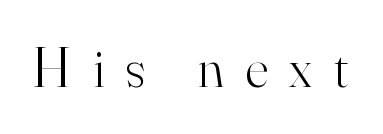
The image shows 56 px light serif type, upright; set unusually wide letter spacing (+0.38 em), not underlined; high stroke contrast and a small x-height.
